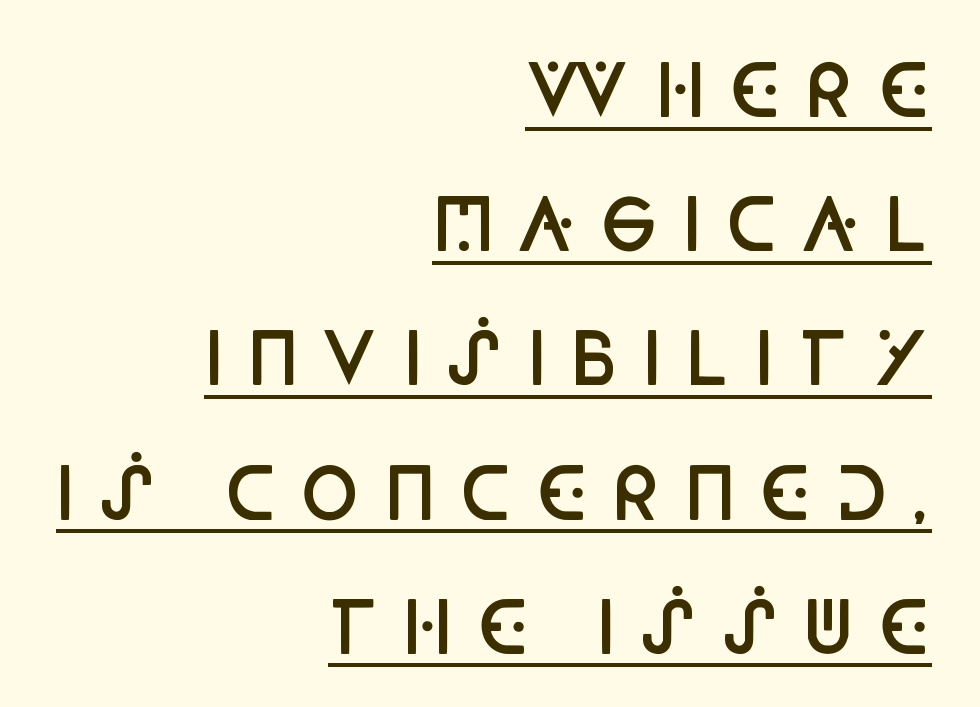
Q: Is the text bold? A: Semi-bold.
Q: Is the text italic (slanted)? A: No, it is upright.
Q: Is the typeface a serif or a sans-serif typeface? A: Sans-serif.
Q: Is the text underlined? A: Yes.
Q: How is the paragraph aligned? A: Right-aligned.
Q: Is the spacing between letters normal or unusually wide? A: Unusually wide.
Q: Width (condensed, normal, or wide)? A: Condensed.
Q: Stroke contrast? A: Low.
Q: x-height? A: Large.
Q: Monospaced? A: No.
